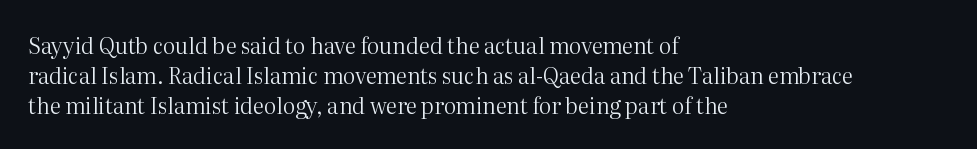
{"italic": "no", "bold": "no", "underline": "no", "align": "left", "line_spacing": "normal", "line_spacing_ratio": 1.36, "letter_spacing": "normal", "letter_spacing_em": 0.0, "glyph_px": 22}
